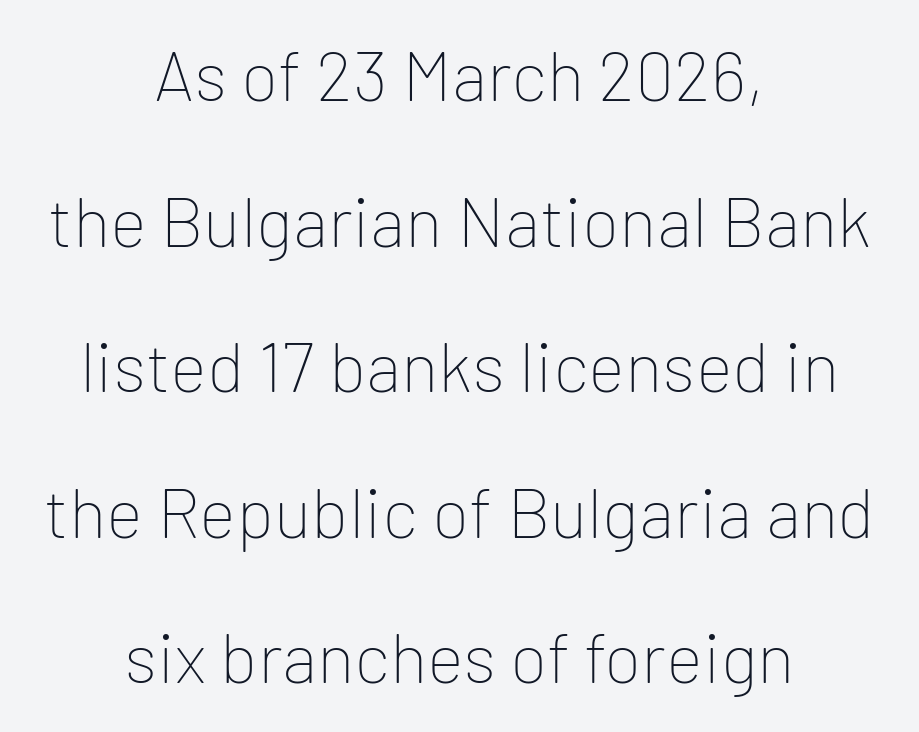
The image shows 70 px thin sans-serif type, upright; set centered, loose line spacing (2.08x), normal letter spacing, not underlined; low stroke contrast and a medium x-height.
